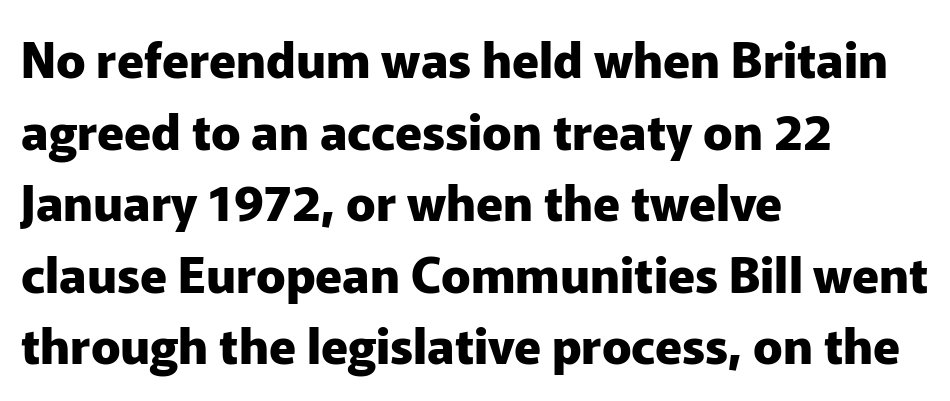
The image shows 49 px heavy sans-serif type, upright; set left-aligned, normal line spacing (1.46x), normal letter spacing, not underlined; low stroke contrast and a medium x-height.
